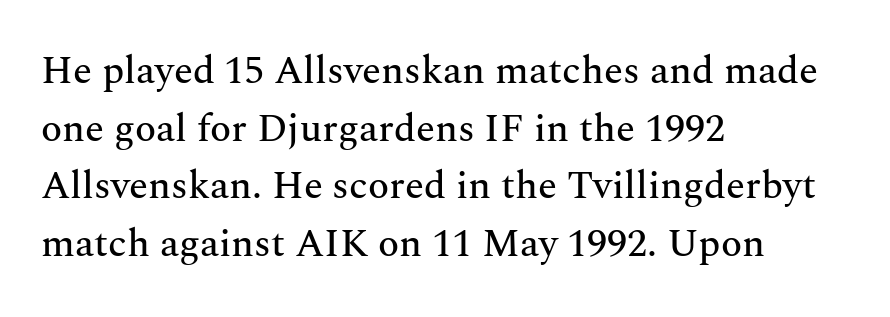
The image shows 39 px serif type, upright; set left-aligned, normal line spacing (1.48x), normal letter spacing, not underlined; medium stroke contrast and a medium x-height.
